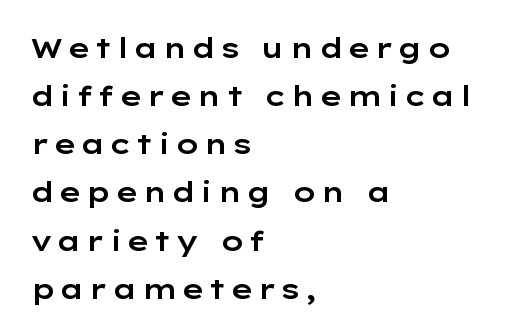
Nope, not italic — everything's standing straight. Stroke terminals: plain, sans-serif. The foot of each line stays bare and open. These lines are set flush left with a ragged right edge. A typesetter would call this proportional, since set widths differ per character.
